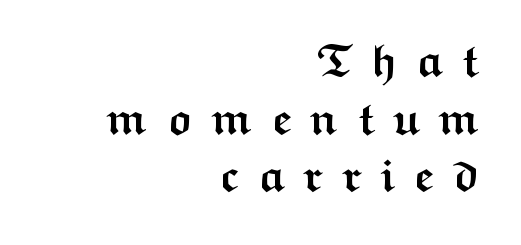
Q: Is the text bold? A: Yes.
Q: Is the text italic (slanted)? A: No, it is upright.
Q: Is the typeface a serif or a sans-serif typeface? A: Sans-serif.
Q: Is the text underlined? A: No.
Q: How is the paragraph aligned? A: Right-aligned.
Q: Is the spacing between letters normal or unusually wide? A: Unusually wide.
Q: Is the spacing between lines tight, normal or loose? A: Normal.
Q: Width (condensed, normal, or wide)? A: Wide.
Q: Stroke contrast? A: Medium.
Q: x-height? A: Medium.
Q: Monospaced? A: No.
